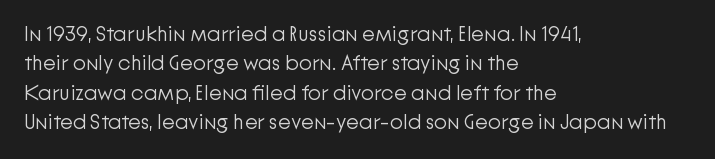
The image shows 21 px text type, upright; set left-aligned, normal line spacing (1.4x), normal letter spacing, not underlined.
